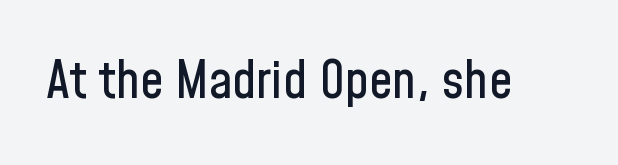
{"serif": "no", "italic": "no", "width": "condensed", "stroke_contrast": "low", "x_height": "medium", "monospaced": "no", "underline": "no", "letter_spacing": "normal", "letter_spacing_em": 0.0, "glyph_px": 52}
